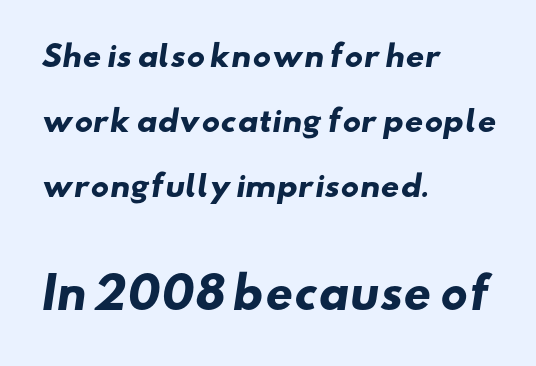
Q: Is the text bold? A: Yes.
Q: Is the typeface a serif or a sans-serif typeface? A: Sans-serif.
Q: Is the text underlined? A: No.
Q: How is the paragraph aligned? A: Left-aligned.
Q: Is the spacing between letters normal or unusually wide? A: Normal.
Q: Is the spacing between lines tight, normal or loose? A: Loose.
Q: Which block of text is set in a larger size, the first (top) or the second (bottom)? A: The second (bottom) one.
Q: Width (condensed, normal, or wide)? A: Wide.
Q: Stroke contrast? A: Low.
Q: x-height? A: Small.
Q: Monospaced? A: No.
